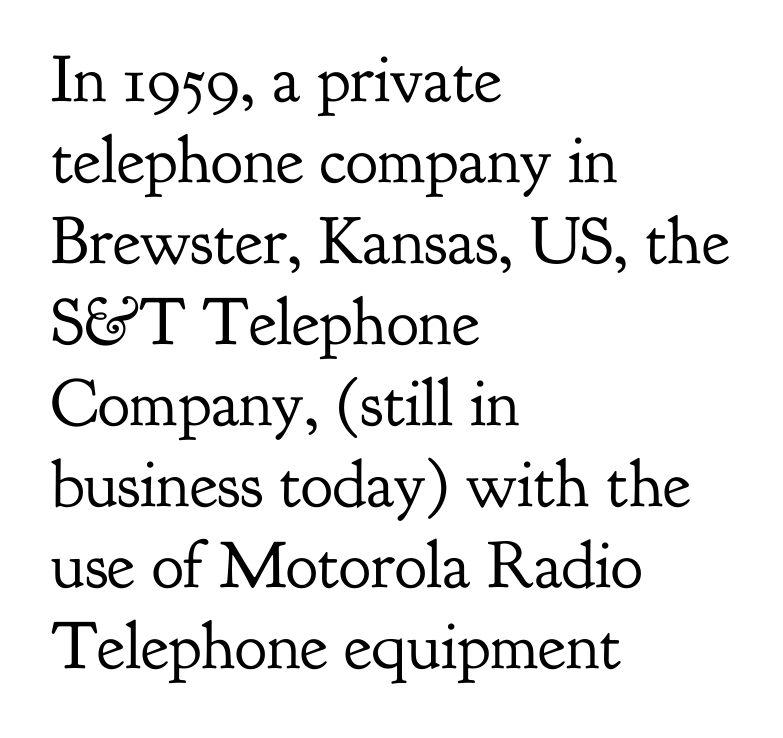
{"serif": "yes", "italic": "no", "bold": "no", "weight": "regular", "width": "normal", "stroke_contrast": "low", "x_height": "small", "monospaced": "no", "underline": "no", "align": "left", "line_spacing_ratio": 1.21, "letter_spacing": "normal", "letter_spacing_em": 0.0, "glyph_px": 67}
